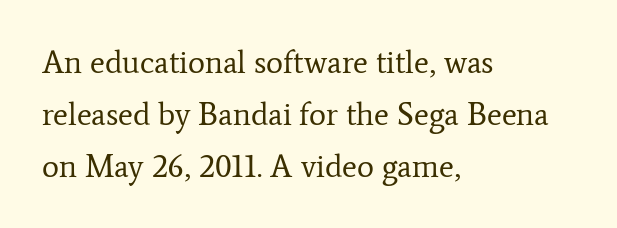
Q: Is the text bold? A: No.
Q: Is the text italic (slanted)? A: No, it is upright.
Q: Is the typeface a serif or a sans-serif typeface? A: Serif.
Q: Is the text underlined? A: No.
Q: How is the paragraph aligned? A: Left-aligned.
Q: Is the spacing between letters normal or unusually wide? A: Normal.
Q: Is the spacing between lines tight, normal or loose? A: Normal.
Q: Width (condensed, normal, or wide)? A: Normal.
Q: Stroke contrast? A: Low.
Q: x-height? A: Medium.
Q: Monospaced? A: No.
